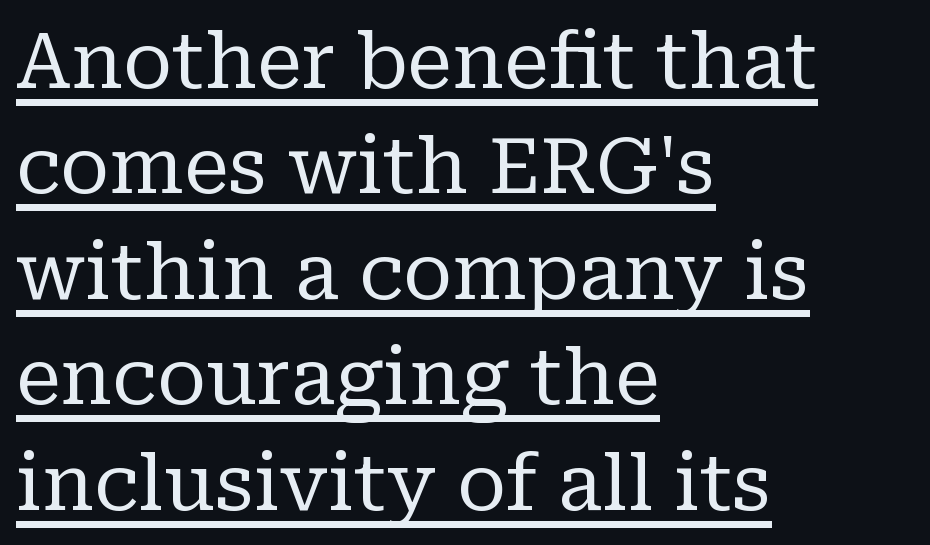
{"serif": "yes", "italic": "no", "bold": "no", "weight": "regular", "width": "normal", "stroke_contrast": "low", "x_height": "medium", "monospaced": "no", "underline": "yes", "align": "left", "line_spacing": "normal", "line_spacing_ratio": 1.37, "letter_spacing": "normal", "letter_spacing_em": 0.0, "glyph_px": 77}
